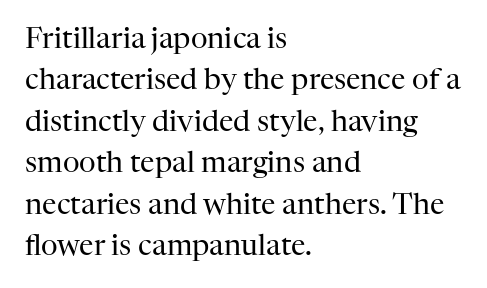
Q: Is the text bold? A: No.
Q: Is the text italic (slanted)? A: No, it is upright.
Q: Is the typeface a serif or a sans-serif typeface? A: Serif.
Q: Is the text underlined? A: No.
Q: How is the paragraph aligned? A: Left-aligned.
Q: Is the spacing between letters normal or unusually wide? A: Normal.
Q: Is the spacing between lines tight, normal or loose? A: Normal.
Q: Width (condensed, normal, or wide)? A: Normal.
Q: Stroke contrast? A: High.
Q: x-height? A: Medium.
Q: Monospaced? A: No.
